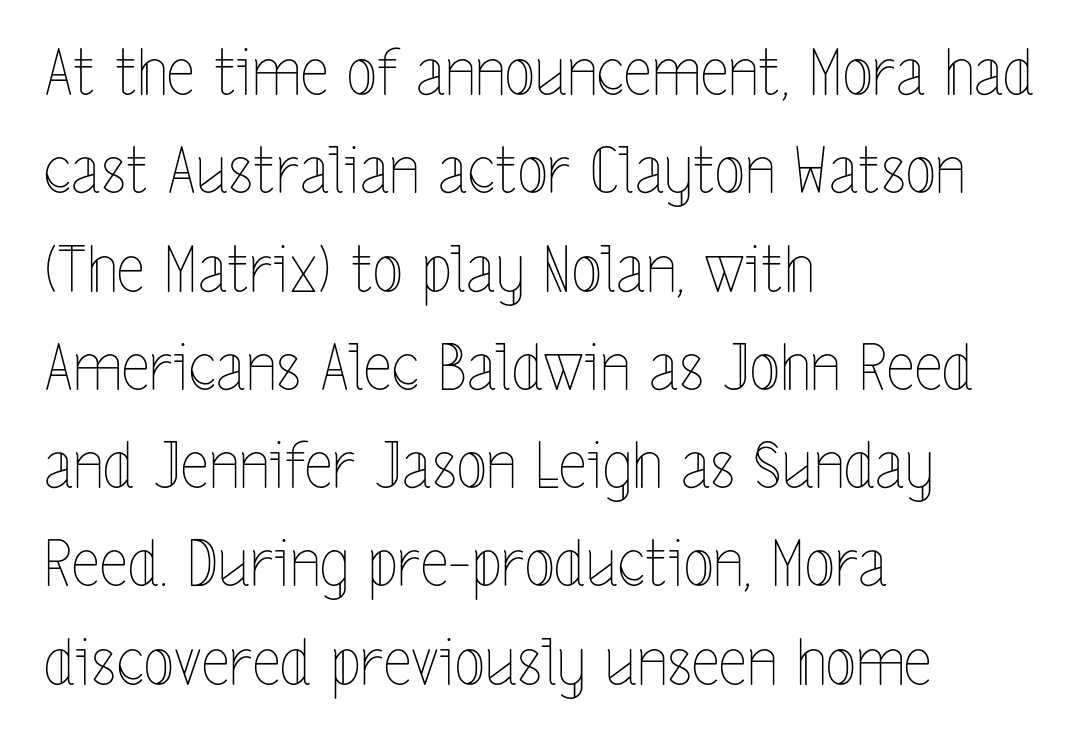
Typeset ragged right — the left edge is the straight one. The space between consecutive lines is moderate. The type sits square on the baseline with zero lean. Honestly, there is no underline to notice here at all. The characters are drawn with everyday or finer stroke widths.
